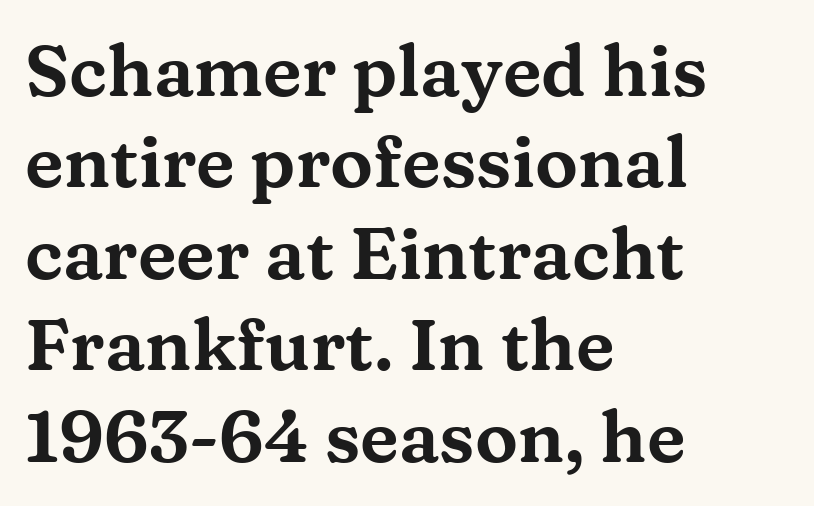
The image shows 72 px wide serif type, upright; set left-aligned, normal line spacing (1.27x), normal letter spacing, not underlined; medium stroke contrast and a medium x-height.
